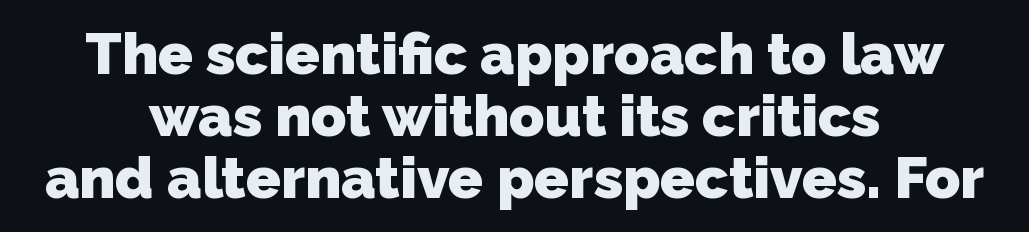
Q: Is the text bold? A: Yes.
Q: Is the typeface a serif or a sans-serif typeface? A: Sans-serif.
Q: Is the text underlined? A: No.
Q: How is the paragraph aligned? A: Centered.
Q: Is the spacing between letters normal or unusually wide? A: Normal.
Q: Is the spacing between lines tight, normal or loose? A: Tight.
Q: Width (condensed, normal, or wide)? A: Normal.
Q: Stroke contrast? A: Low.
Q: x-height? A: Medium.
Q: Monospaced? A: No.
